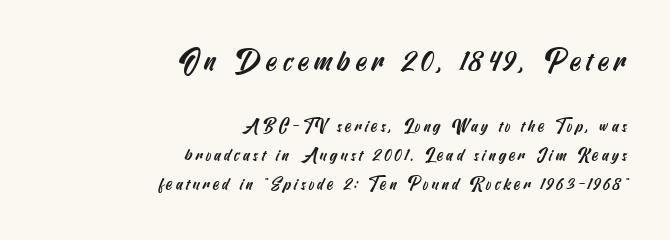
{"serif": "no", "width": "condensed", "stroke_contrast": "medium", "x_height": "small", "underline": "no", "align": "right", "line_spacing": "normal", "line_spacing_ratio": 1.7, "larger_block": "first", "size_ratio": 1.71, "glyph_px": 29}
